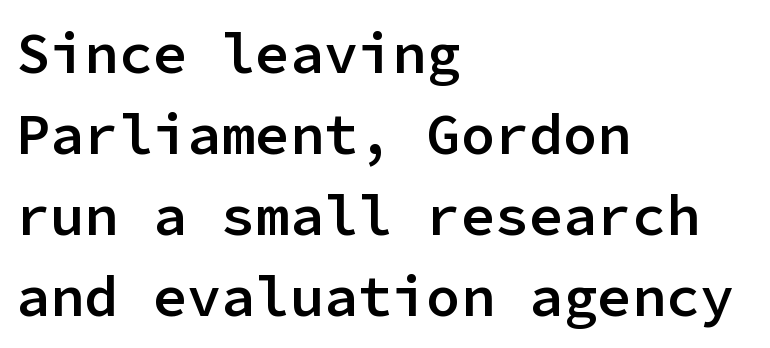
The image shows 57 px semibold sans-serif type, upright, monospaced; set left-aligned, normal line spacing (1.42x), normal letter spacing, not underlined; low stroke contrast and a medium x-height.
